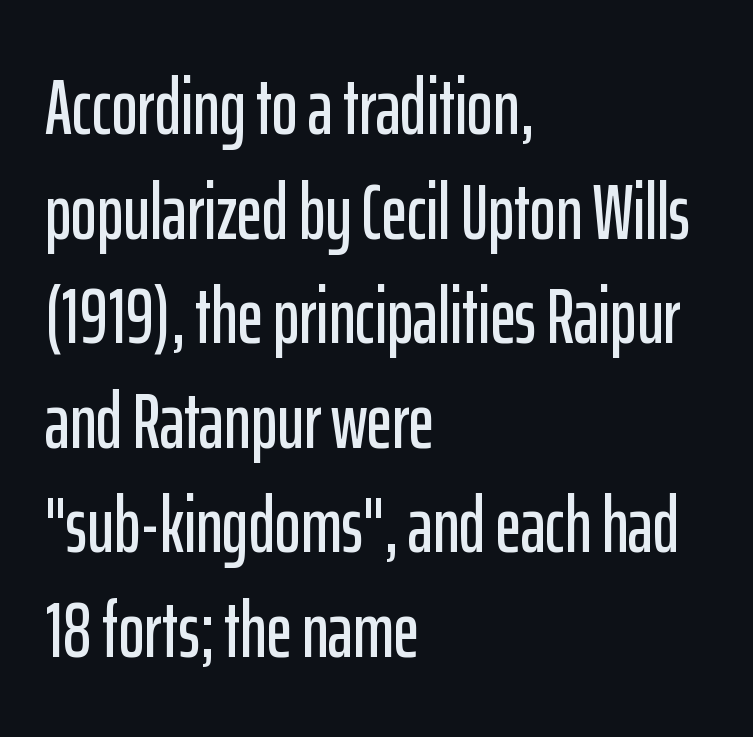
The image shows 78 px condensed sans-serif type, upright; set left-aligned, normal line spacing (1.34x), normal letter spacing, not underlined; low stroke contrast and a medium x-height.
